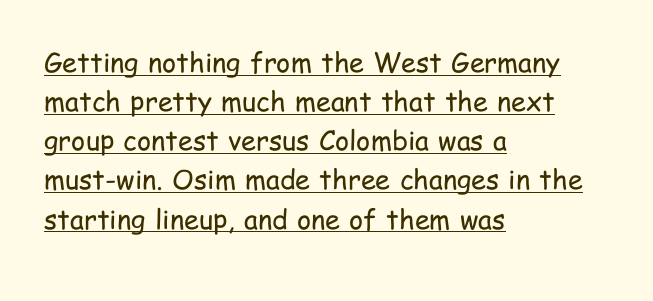
The image shows 27 px text type, upright; set left-aligned, normal line spacing (1.45x), normal letter spacing, underlined.
